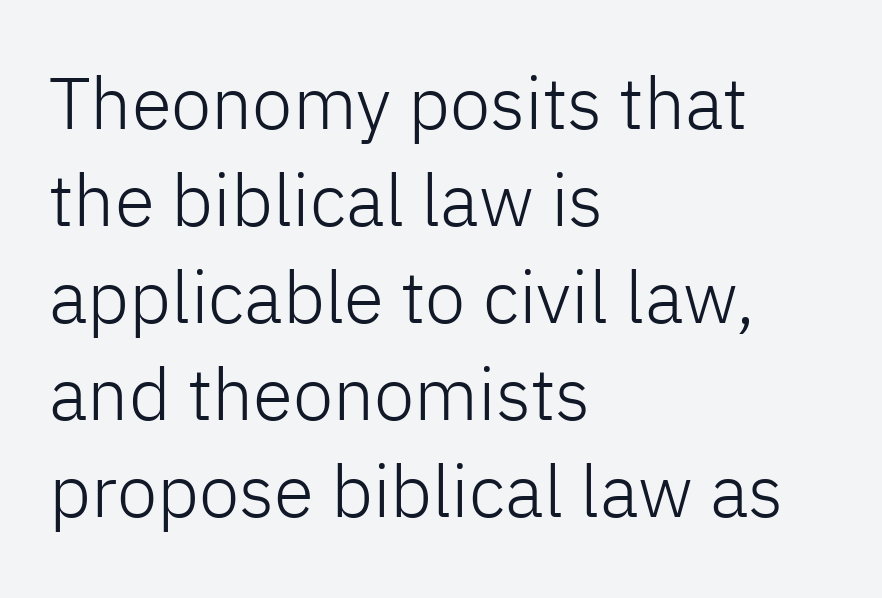
The image shows 73 px light sans-serif type, upright; set left-aligned, normal line spacing (1.33x), normal letter spacing, not underlined; low stroke contrast and a medium x-height.
